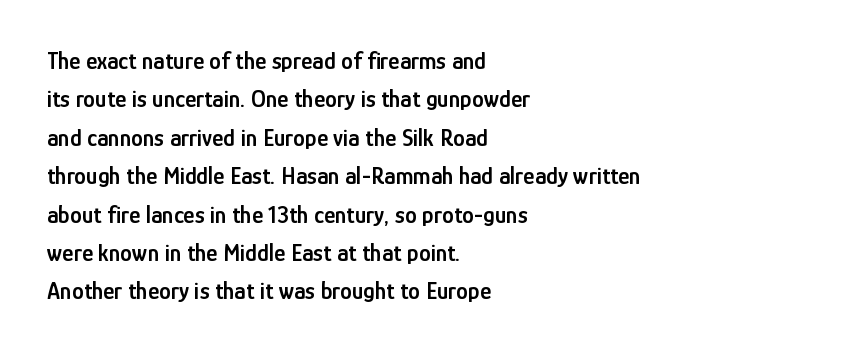
{"italic": "no", "bold": "semi", "underline": "no", "align": "left", "line_spacing": "normal", "line_spacing_ratio": 1.6, "letter_spacing": "normal", "letter_spacing_em": 0.0, "glyph_px": 24}
